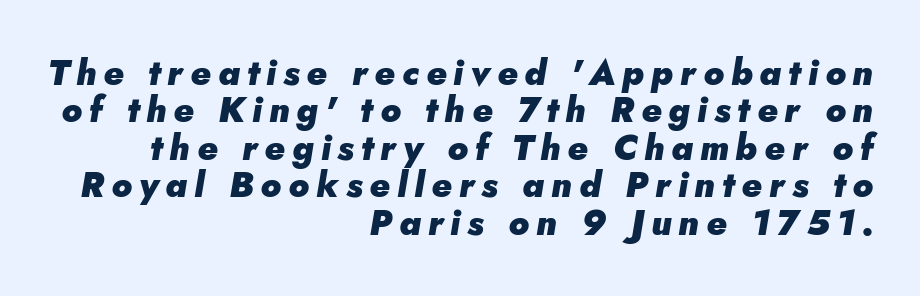
{"italic": "yes", "lean": "right", "slant_degrees": 5, "bold": "yes", "weight": "heavy", "width": "normal", "stroke_contrast": "low", "x_height": "small", "monospaced": "no", "underline": "no", "align": "right", "line_spacing": "tight", "line_spacing_ratio": 1.07, "letter_spacing": "wide", "letter_spacing_em": 0.2, "glyph_px": 35}
